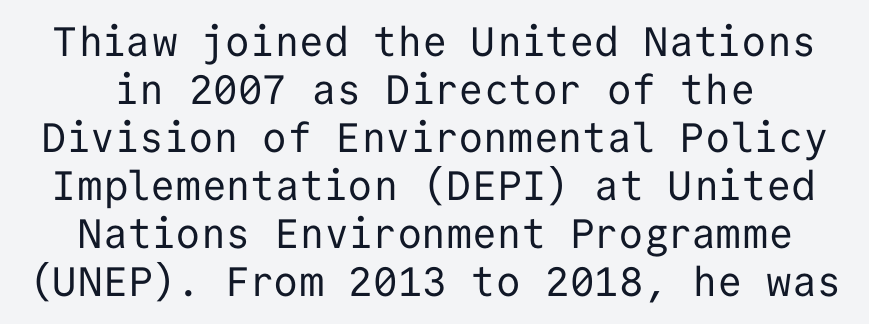
This is not heavy type; no bold has been used. A typesetter would call this monospace, since all characters share one set width. Observe the ordinary spacing: letters are neighbours, not strangers. Is this a sans? Yes — the strokes have no serifs.
